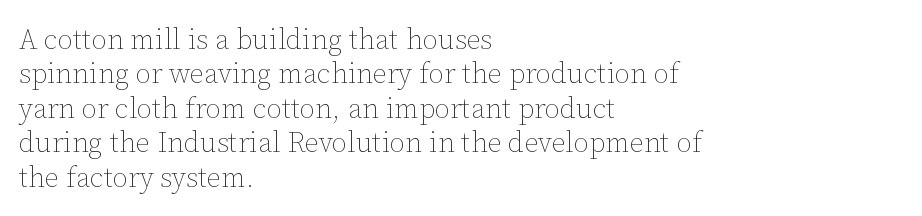
The image shows 28 px thin type, upright; set left-aligned, line spacing 1.23x, normal letter spacing, not underlined; low stroke contrast and a medium x-height.
